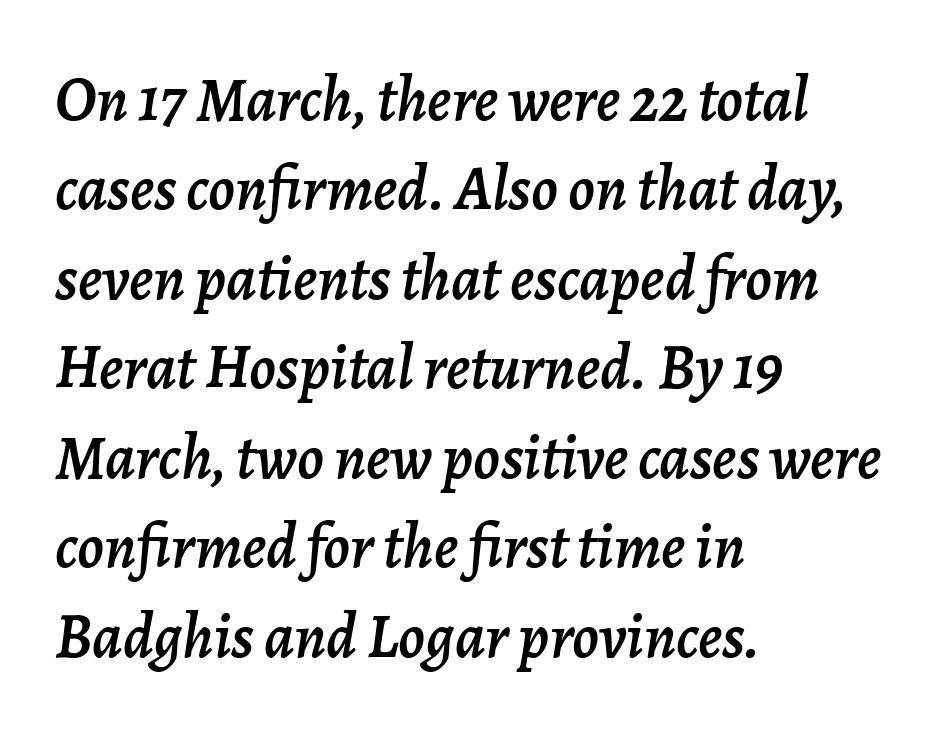
{"italic": "yes", "lean": "right", "slant_degrees": 7, "width": "normal", "stroke_contrast": "low", "x_height": "medium", "monospaced": "no", "underline": "no", "align": "left", "line_spacing": "normal", "line_spacing_ratio": 1.42, "letter_spacing": "normal", "letter_spacing_em": 0.0, "glyph_px": 63}
